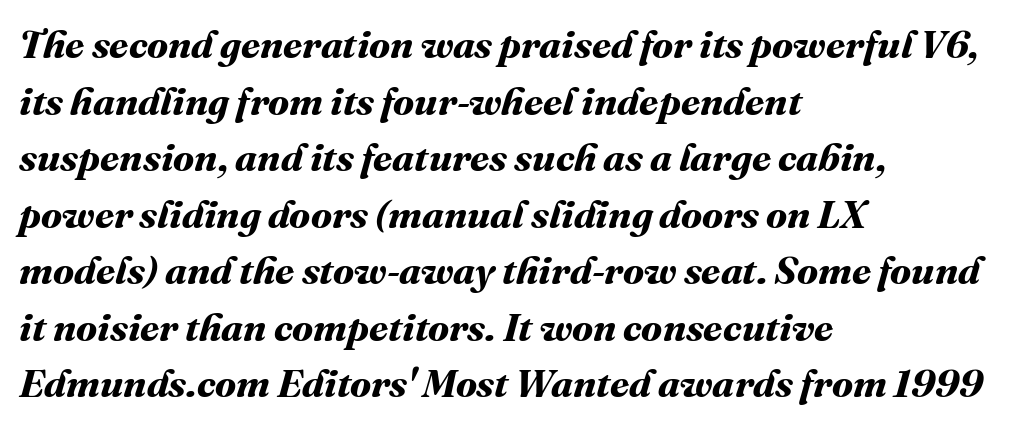
Q: Is the text bold? A: Yes.
Q: Is the text underlined? A: No.
Q: How is the paragraph aligned? A: Left-aligned.
Q: Is the spacing between letters normal or unusually wide? A: Normal.
Q: Is the spacing between lines tight, normal or loose? A: Normal.
Q: Width (condensed, normal, or wide)? A: Normal.
Q: Stroke contrast? A: Medium.
Q: x-height? A: Medium.
Q: Monospaced? A: No.
